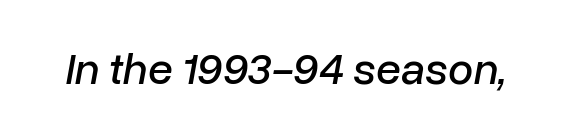
The face used here has a pronounced slope to its letters. A typesetter would call this proportional, since set widths differ per character. A bare baseline throughout the passage. Observe the ordinary spacing: letters are neighbours, not strangers.
